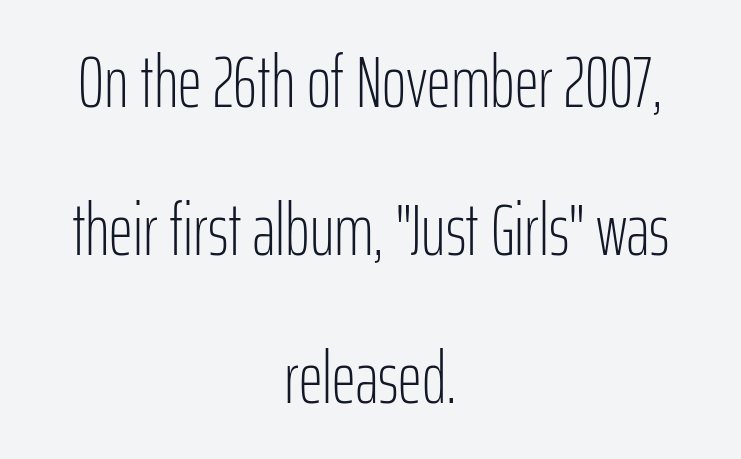
Q: Is the text bold? A: No.
Q: Is the text italic (slanted)? A: No, it is upright.
Q: Is the typeface a serif or a sans-serif typeface? A: Sans-serif.
Q: Is the text underlined? A: No.
Q: How is the paragraph aligned? A: Centered.
Q: Is the spacing between letters normal or unusually wide? A: Normal.
Q: Is the spacing between lines tight, normal or loose? A: Loose.
Q: Width (condensed, normal, or wide)? A: Condensed.
Q: Stroke contrast? A: Low.
Q: x-height? A: Medium.
Q: Monospaced? A: No.
